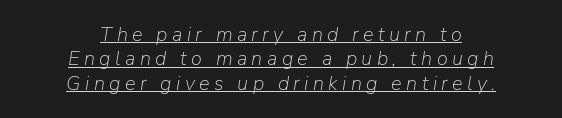
{"italic": "yes", "lean": "right", "slant_degrees": 9, "bold": "no", "underline": "yes", "align": "center", "line_spacing_ratio": 1.22, "letter_spacing": "wide", "letter_spacing_em": 0.22, "glyph_px": 20}
